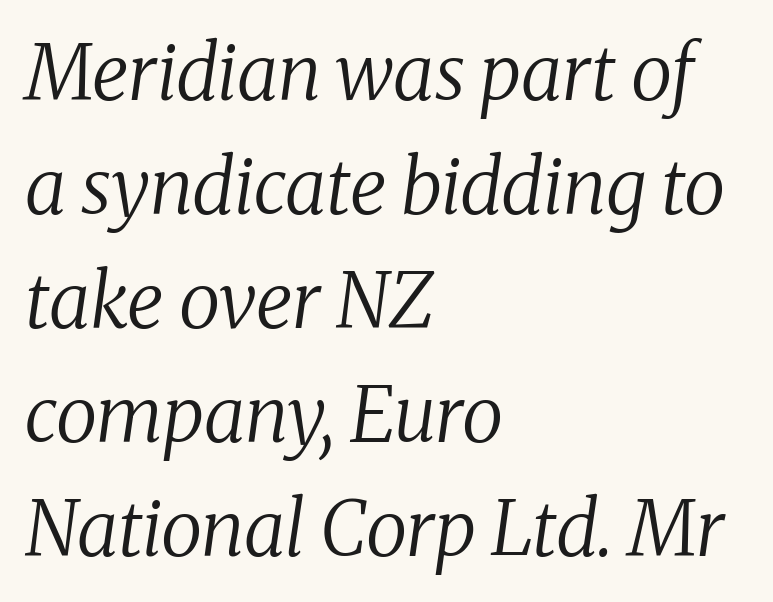
The image shows 76 px regular-weight serif type, italic (leaning right); set left-aligned, normal line spacing (1.5x), normal letter spacing, not underlined; medium stroke contrast and a medium x-height.
